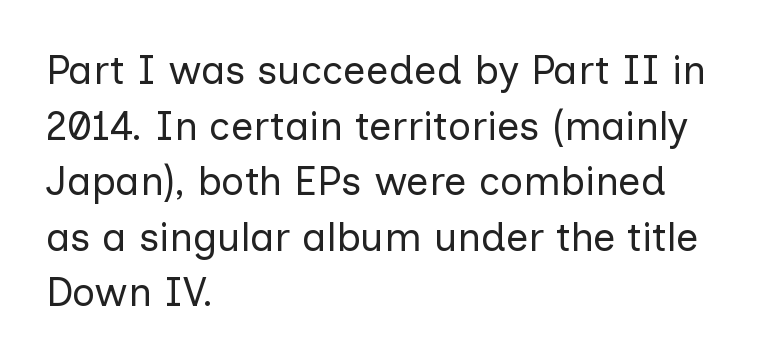
The lines in this sample share a left origin and differ only in where they stop. A typesetter would mark this as roman, not italic. The weight tops out at a normal text grade. This sample has the flowing, uneven cadence of proportional lettering.
